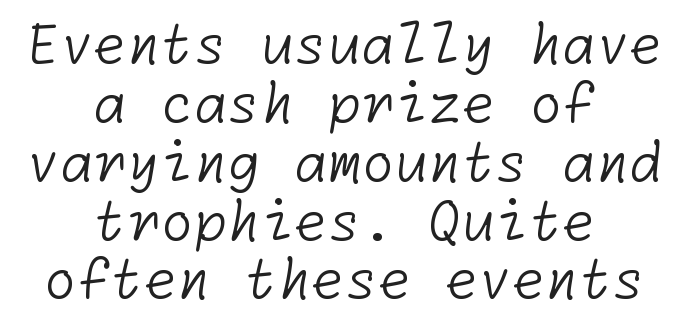
The image shows 54 px light sans-serif type; set centered, tight line spacing (1.09x), normal letter spacing, not underlined; low stroke contrast and a medium x-height.
